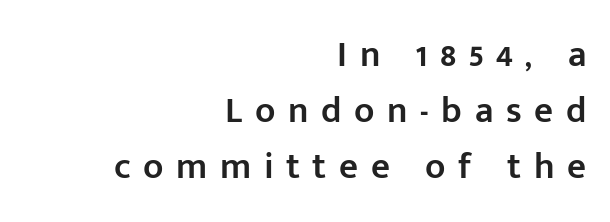
Q: Is the text bold? A: Semi-bold.
Q: Is the text italic (slanted)? A: No, it is upright.
Q: Is the typeface a serif or a sans-serif typeface? A: Sans-serif.
Q: Is the text underlined? A: No.
Q: How is the paragraph aligned? A: Right-aligned.
Q: Is the spacing between letters normal or unusually wide? A: Unusually wide.
Q: Is the spacing between lines tight, normal or loose? A: Normal.
Q: Width (condensed, normal, or wide)? A: Normal.
Q: Stroke contrast? A: Low.
Q: x-height? A: Medium.
Q: Monospaced? A: No.
